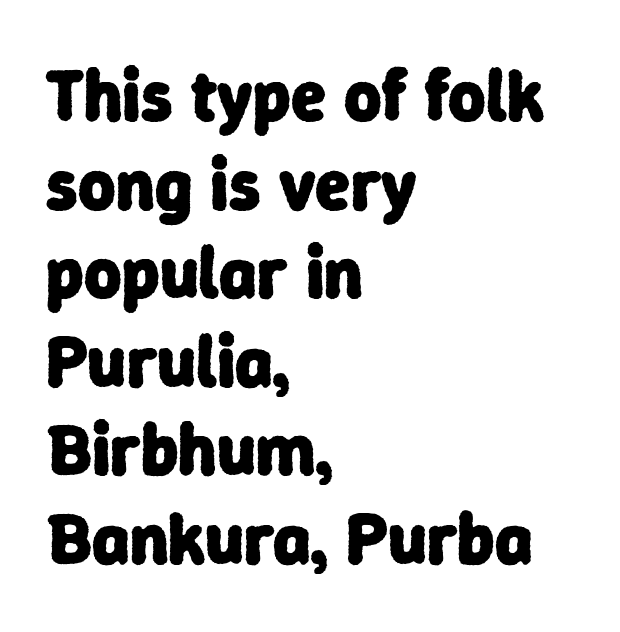
The passage shown is typed in a proportional face where columns would drift. The space directly below the letters is spotless. The typeface chosen for these lines omits serifs. Which margin do the lines hug? The left one — the right edge is uneven. Spacing between characters is what you'd get straight out of the box. Each glyph is drawn with heavy, bold strokes.
